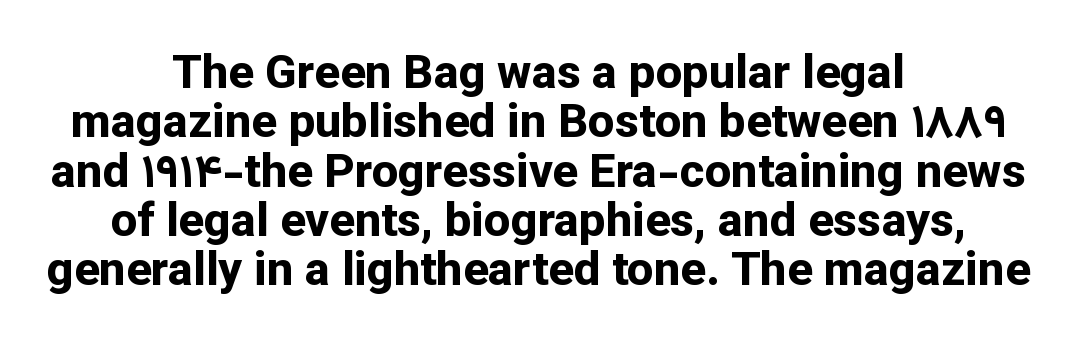
Successive baselines arrive quickly, one right under another. The lettering holds an erect, upright posture throughout. Weight: bold. Alignment: centered. You could not count columns in this text — the font is proportionally spaced.
